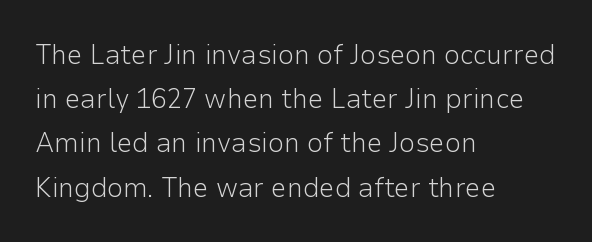
{"serif": "no", "italic": "no", "bold": "no", "weight": "light", "width": "normal", "stroke_contrast": "low", "x_height": "medium", "monospaced": "no", "underline": "no", "align": "left", "line_spacing": "normal", "line_spacing_ratio": 1.58, "letter_spacing": "normal", "letter_spacing_em": 0.0, "glyph_px": 28}
